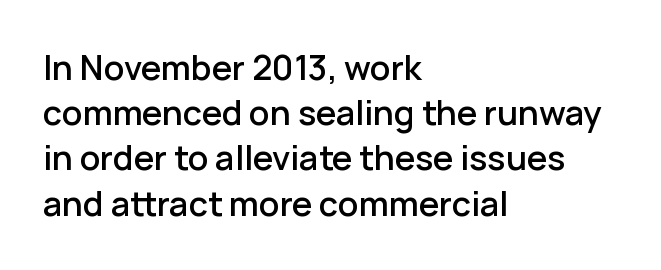
Q: Is the text italic (slanted)? A: No, it is upright.
Q: Is the typeface a serif or a sans-serif typeface? A: Sans-serif.
Q: Is the text underlined? A: No.
Q: How is the paragraph aligned? A: Left-aligned.
Q: Is the spacing between letters normal or unusually wide? A: Normal.
Q: Is the spacing between lines tight, normal or loose? A: Normal.
Q: Width (condensed, normal, or wide)? A: Normal.
Q: Stroke contrast? A: Low.
Q: x-height? A: Medium.
Q: Monospaced? A: No.
